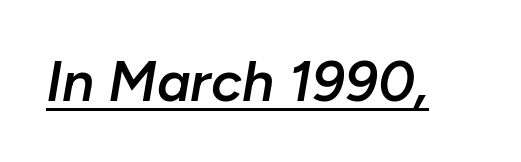
{"italic": "yes", "lean": "right", "slant_degrees": 10, "bold": "semi", "weight": "semibold", "width": "normal", "stroke_contrast": "low", "x_height": "medium", "monospaced": "no", "underline": "yes", "letter_spacing": "normal", "letter_spacing_em": 0.0, "glyph_px": 57}
